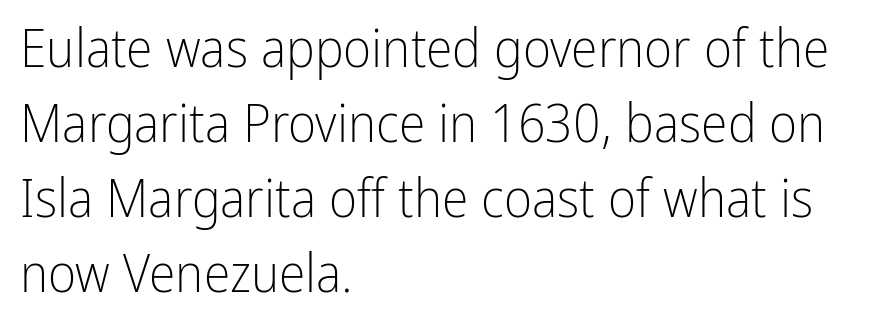
The image shows 54 px light, condensed sans-serif type, upright; set left-aligned, normal line spacing (1.39x), normal letter spacing, not underlined; low stroke contrast and a medium x-height.
